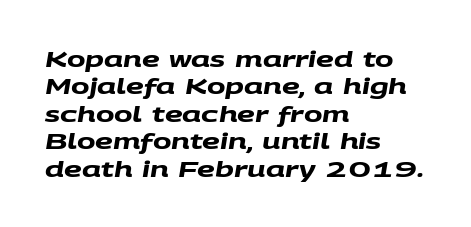
The lines sit at an ordinary, default distance from one another. Has an underline been added? It has not. As a designer I'd log this as weight 700, bold. Reading down the block, your eye returns to a fixed left position each line. Nobody touched the tracking dial on this one.
